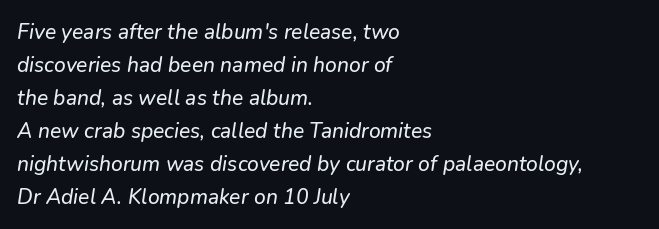
Q: Is the text underlined? A: No.
Q: How is the paragraph aligned? A: Left-aligned.
Q: Is the spacing between letters normal or unusually wide? A: Normal.
Q: Is the spacing between lines tight, normal or loose? A: Normal.
